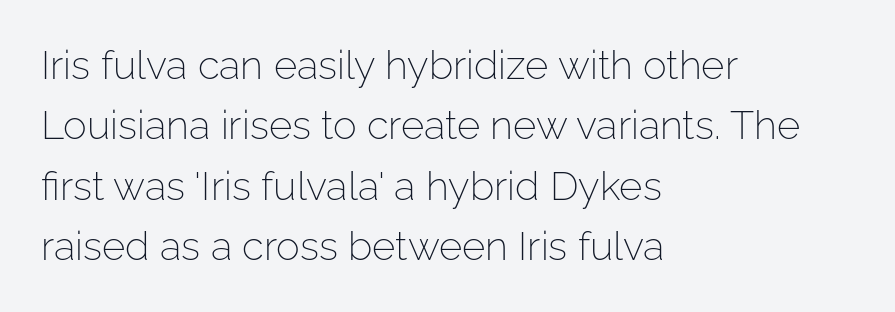
The image shows 40 px light sans-serif type, upright; set left-aligned, normal line spacing (1.51x), normal letter spacing, not underlined; low stroke contrast and a medium x-height.
